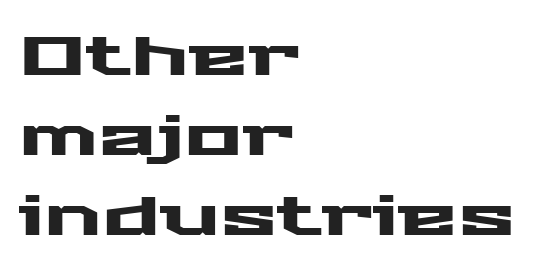
{"serif": "no", "italic": "no", "width": "wide", "stroke_contrast": "medium", "x_height": "medium", "monospaced": "no", "underline": "no", "align": "left", "line_spacing": "normal", "line_spacing_ratio": 1.48, "letter_spacing": "normal", "letter_spacing_em": 0.0, "glyph_px": 54}
